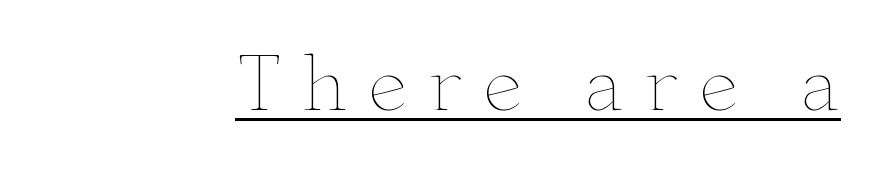
Q: Is the text bold? A: No.
Q: Is the text italic (slanted)? A: No, it is upright.
Q: Is the text underlined? A: Yes.
Q: Is the spacing between letters normal or unusually wide? A: Unusually wide.
Q: Width (condensed, normal, or wide)? A: Wide.
Q: Stroke contrast? A: Low.
Q: x-height? A: Small.
Q: Monospaced? A: No.
